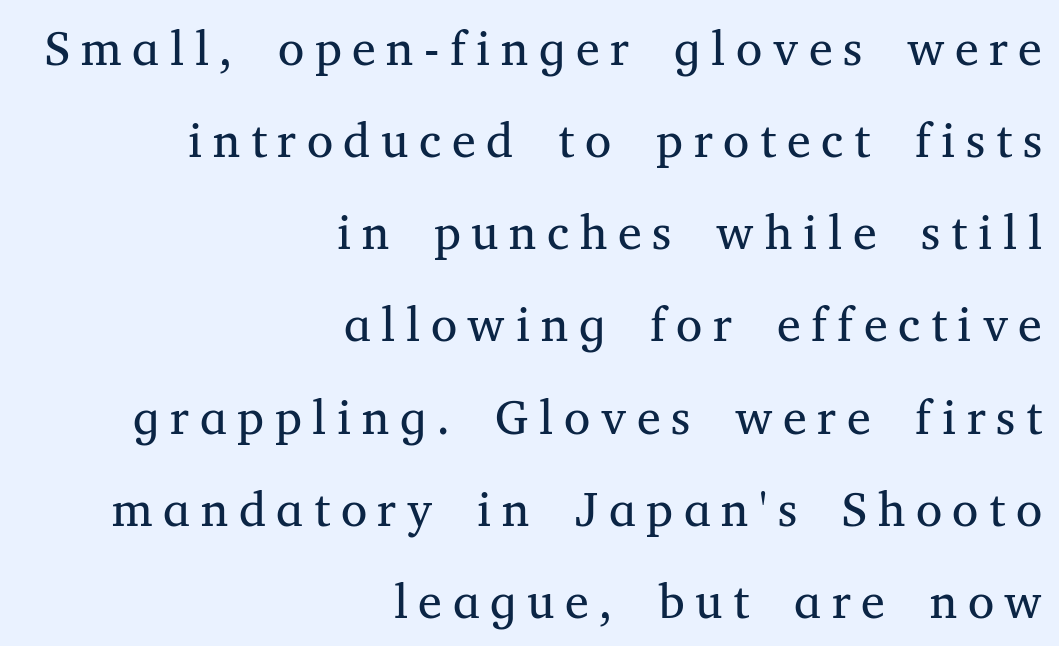
The image shows 48 px regular-weight serif type, upright; set right-aligned, loose line spacing (1.92x), unusually wide letter spacing (+0.22 em), not underlined; medium stroke contrast and a medium x-height.
